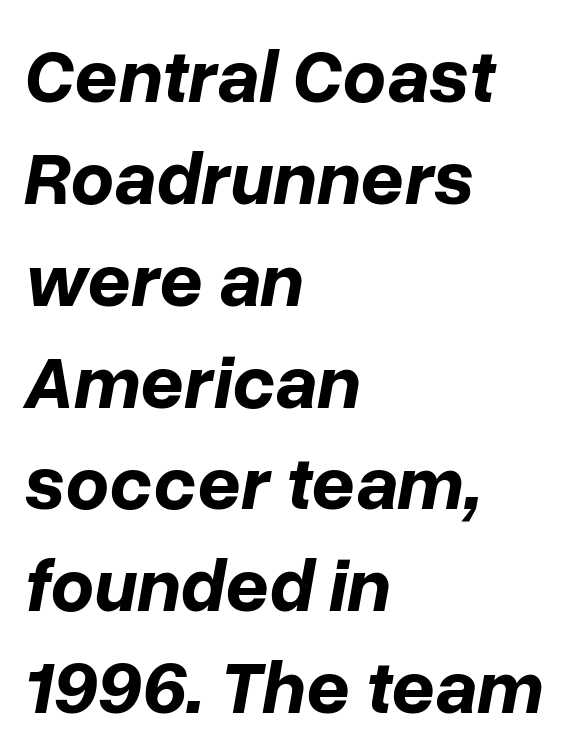
Bare-footed words on every line. In terms of letterspacing, this is plain default setting. Evenly set lines give the paragraph a standard silhouette. This is oblique type, the kind used for emphasis or titles. Varying glyph widths throughout — classic text-font behaviour. These lines stack with their left ends in a neat column.
